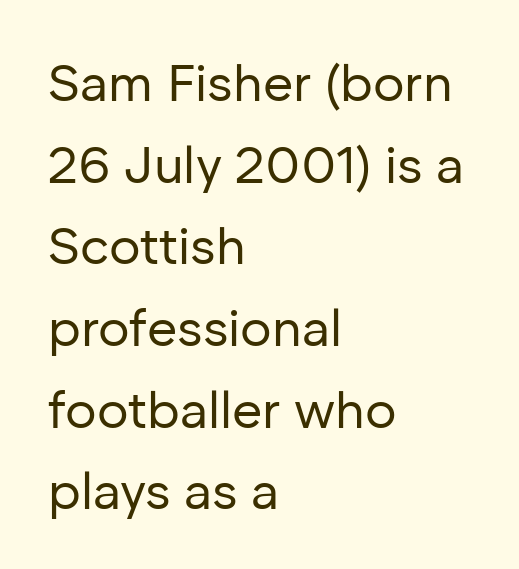
{"serif": "no", "italic": "no", "bold": "no", "weight": "regular", "width": "normal", "stroke_contrast": "low", "x_height": "medium", "monospaced": "no", "underline": "no", "align": "left", "line_spacing": "normal", "line_spacing_ratio": 1.57, "letter_spacing": "normal", "letter_spacing_em": 0.0, "glyph_px": 52}
